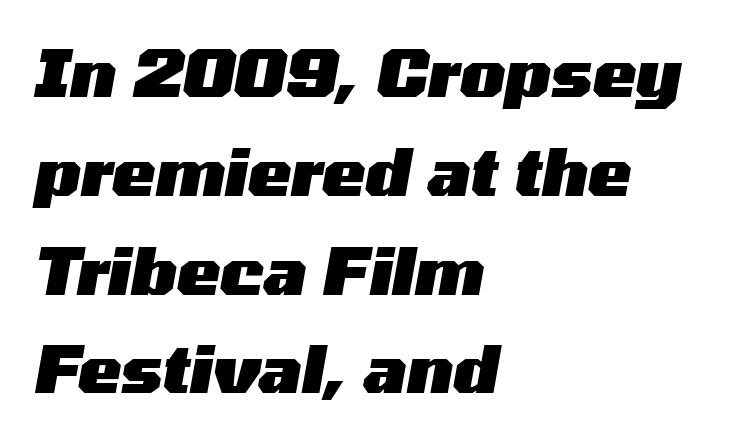
{"italic": "yes", "lean": "right", "slant_degrees": 10, "bold": "yes", "weight": "heavy", "width": "wide", "stroke_contrast": "medium", "x_height": "medium", "monospaced": "no", "underline": "no", "align": "left", "line_spacing": "normal", "line_spacing_ratio": 1.52, "letter_spacing": "normal", "letter_spacing_em": 0.0, "glyph_px": 65}
